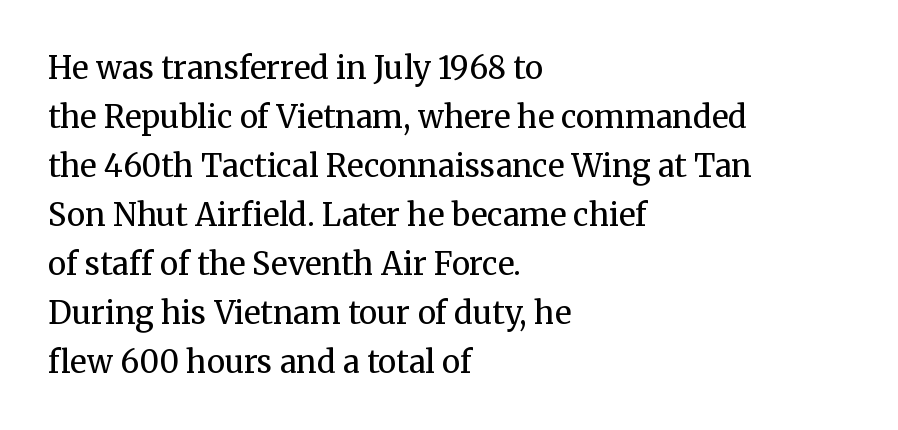
Q: Is the text bold? A: No.
Q: Is the text italic (slanted)? A: No, it is upright.
Q: Is the typeface a serif or a sans-serif typeface? A: Serif.
Q: Is the text underlined? A: No.
Q: How is the paragraph aligned? A: Left-aligned.
Q: Is the spacing between letters normal or unusually wide? A: Normal.
Q: Is the spacing between lines tight, normal or loose? A: Normal.
Q: Width (condensed, normal, or wide)? A: Normal.
Q: Stroke contrast? A: Medium.
Q: x-height? A: Medium.
Q: Monospaced? A: No.
